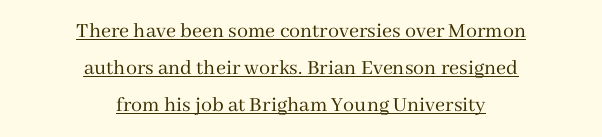
{"italic": "no", "bold": "no", "underline": "yes", "align": "center", "line_spacing": "normal", "line_spacing_ratio": 1.68, "letter_spacing": "normal", "letter_spacing_em": 0.0, "glyph_px": 22}
